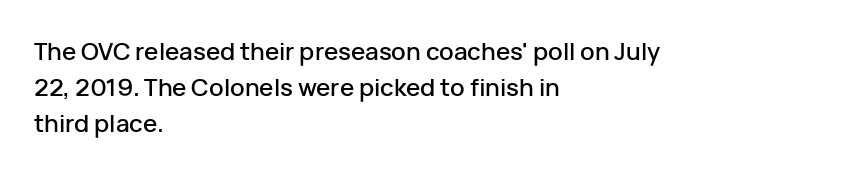
Summary of vertical rhythm: regular, with standard interline spacing. Is the block centered? No — it sits flush against the left margin. Nobody drew a line under any word here. Unlike italic type, these characters show no tilt at all.
